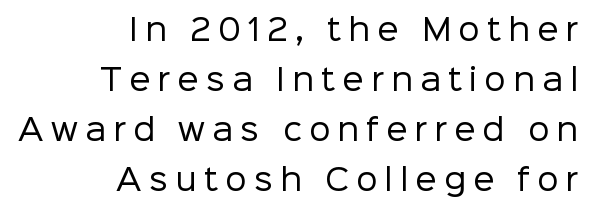
Stems here are at most as thick as an everyday book face. Each new line begins a customary step beneath the previous one. Each word looks stretched out because of the extra space between its letters. Posture: upright roman. Check the space under the baseline: it is left empty. Casual observation: everything's shoved over to the right.
